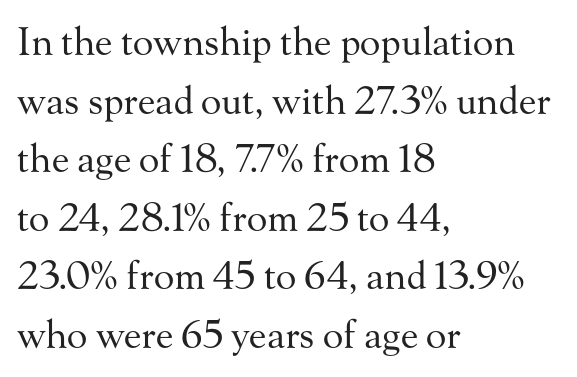
Caption: standard tracking, unaltered. Is this a fixed-width face? No — the glyphs have proportional, varying widths. Weight: regular or lighter. Does the lettering tilt? It doesn't — this is upright.
